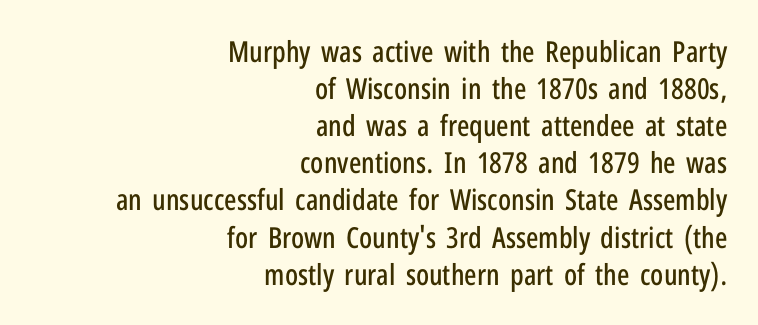
Q: Is the text italic (slanted)? A: No, it is upright.
Q: Is the typeface a serif or a sans-serif typeface? A: Sans-serif.
Q: Is the text underlined? A: No.
Q: How is the paragraph aligned? A: Right-aligned.
Q: Is the spacing between letters normal or unusually wide? A: Normal.
Q: Is the spacing between lines tight, normal or loose? A: Normal.
Q: Width (condensed, normal, or wide)? A: Condensed.
Q: Stroke contrast? A: Low.
Q: x-height? A: Medium.
Q: Monospaced? A: No.
